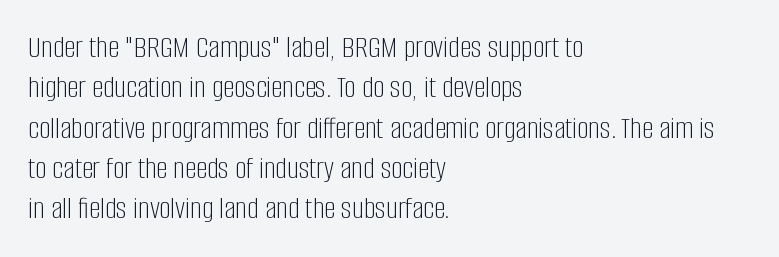
{"serif": "no", "italic": "no", "bold": "no", "weight": "light", "width": "condensed", "stroke_contrast": "low", "x_height": "large", "monospaced": "no", "underline": "no", "align": "left", "line_spacing": "normal", "line_spacing_ratio": 1.26, "letter_spacing": "normal", "letter_spacing_em": 0.0, "glyph_px": 32}
